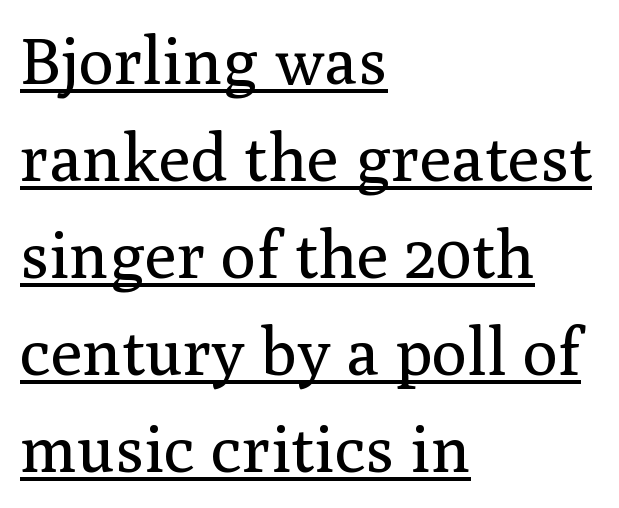
The image shows 66 px regular-weight serif type, upright; set left-aligned, normal line spacing (1.47x), normal letter spacing, underlined; medium stroke contrast and a medium x-height.
